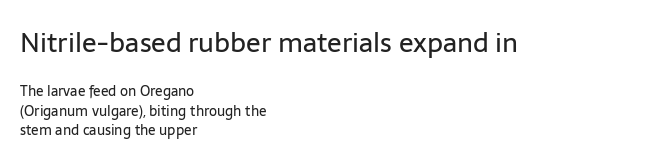
Left-aligned paragraph, ragged on the right. Beneath every word, the page is bare. Nobody touched the tracking dial on this one. Unbolded letterforms with no extra heft. This sample uses an upright cut, with every glyph sitting square on the baseline. A typesetter would call this leading conventional body-copy spacing.
